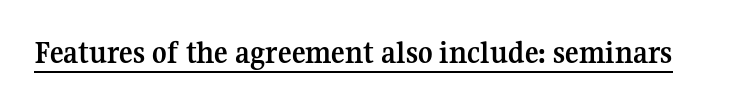
Q: Is the text bold? A: Yes.
Q: Is the text italic (slanted)? A: No, it is upright.
Q: Is the typeface a serif or a sans-serif typeface? A: Serif.
Q: Is the text underlined? A: Yes.
Q: Is the spacing between letters normal or unusually wide? A: Normal.
Q: Width (condensed, normal, or wide)? A: Normal.
Q: Stroke contrast? A: Medium.
Q: x-height? A: Medium.
Q: Monospaced? A: No.
